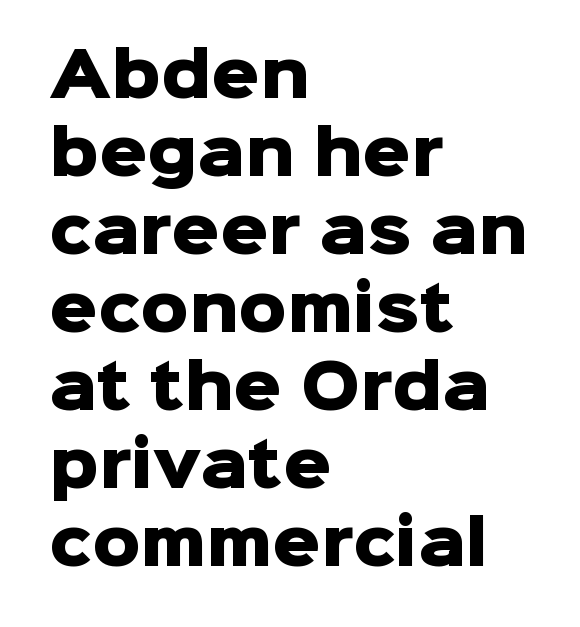
Q: Is the text bold? A: Yes.
Q: Is the text italic (slanted)? A: No, it is upright.
Q: Is the typeface a serif or a sans-serif typeface? A: Sans-serif.
Q: Is the text underlined? A: No.
Q: How is the paragraph aligned? A: Left-aligned.
Q: Is the spacing between letters normal or unusually wide? A: Normal.
Q: Is the spacing between lines tight, normal or loose? A: Normal.
Q: Width (condensed, normal, or wide)? A: Normal.
Q: Stroke contrast? A: Low.
Q: x-height? A: Medium.
Q: Monospaced? A: No.
